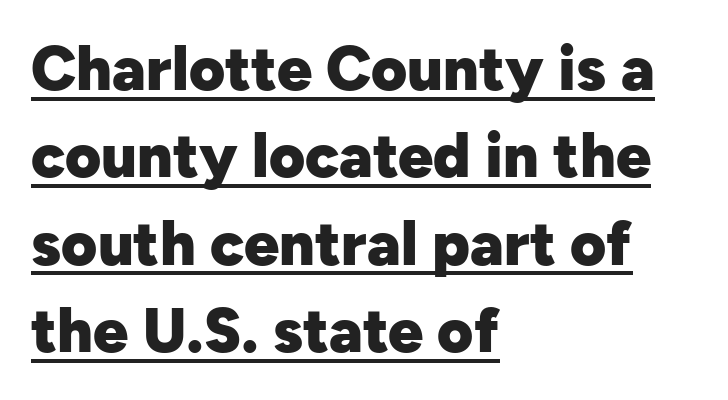
Looks like someone drew a line under every word here. Does the leading feel generous? No, just average. No italicization has been applied; the sample stays upright. The rag falls on the right side of this text block. These lines are rendered in a variable-pitch font. Pretty heavy lettering here — definitely bold.
